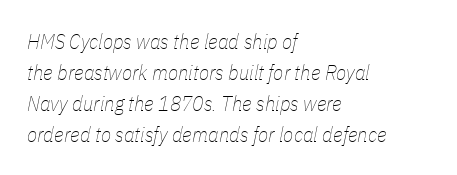
Spacing between characters is what you'd get straight out of the box. Baseline-to-baseline distance is the conventional proportion of letter height. Teacher's note: observe the even left margin — that is flush-left alignment. Unmarked baselines from the first word to the last.
